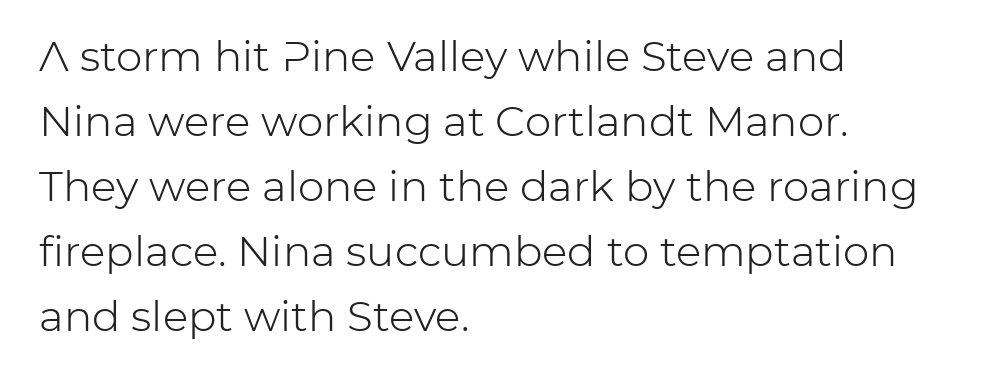
Q: Is the text bold? A: No.
Q: Is the text italic (slanted)? A: No, it is upright.
Q: Is the typeface a serif or a sans-serif typeface? A: Sans-serif.
Q: Is the text underlined? A: No.
Q: How is the paragraph aligned? A: Left-aligned.
Q: Is the spacing between letters normal or unusually wide? A: Normal.
Q: Is the spacing between lines tight, normal or loose? A: Normal.
Q: Width (condensed, normal, or wide)? A: Normal.
Q: Stroke contrast? A: Low.
Q: x-height? A: Medium.
Q: Monospaced? A: No.
